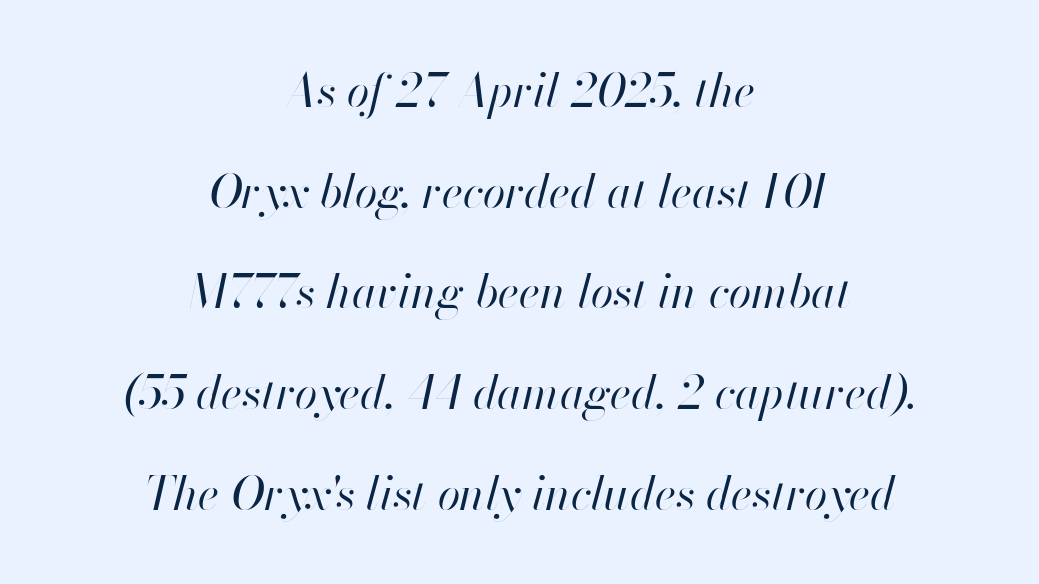
The image shows 46 px regular-weight type, italic (leaning right); set centered, loose line spacing (2.19x), normal letter spacing, not underlined; high stroke contrast and a small x-height.
